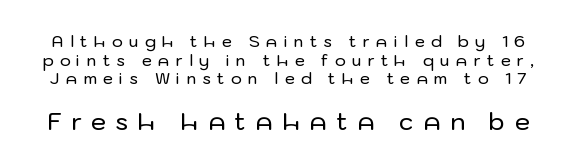
The image shows 24 px text type, upright; set line spacing 1.17x, unusually wide letter spacing (+0.39 em), not underlined; the second (bottom) block is 1.5x larger.
